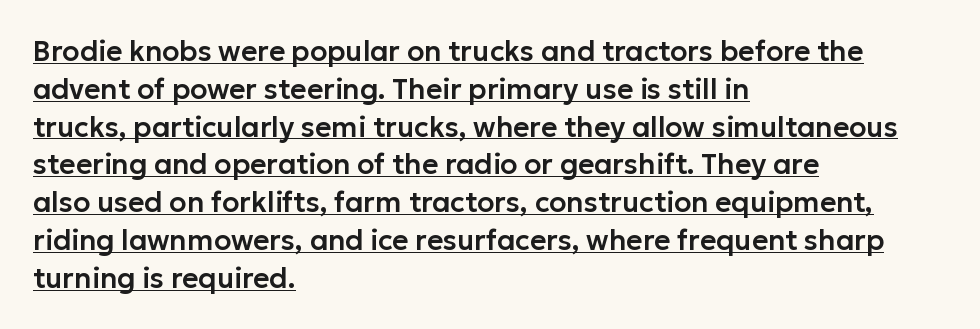
Q: Is the text italic (slanted)? A: No, it is upright.
Q: Is the typeface a serif or a sans-serif typeface? A: Sans-serif.
Q: Is the text underlined? A: Yes.
Q: How is the paragraph aligned? A: Left-aligned.
Q: Is the spacing between letters normal or unusually wide? A: Normal.
Q: Is the spacing between lines tight, normal or loose? A: Normal.
Q: Width (condensed, normal, or wide)? A: Normal.
Q: Stroke contrast? A: Low.
Q: x-height? A: Medium.
Q: Monospaced? A: No.
